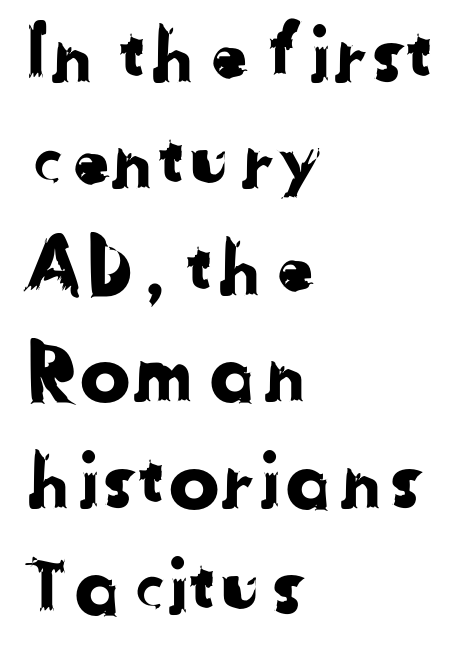
The image shows 76 px sans-serif type; set left-aligned, normal line spacing (1.4x), normal letter spacing, not underlined; low stroke contrast and a medium x-height.
